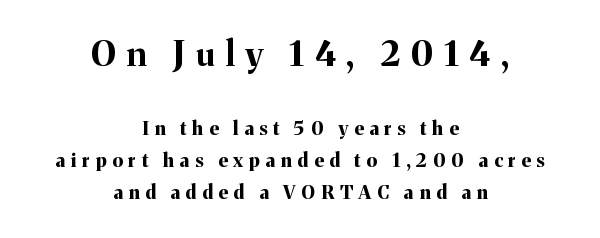
Q: Is the text bold? A: Yes.
Q: Is the text italic (slanted)? A: No, it is upright.
Q: Is the typeface a serif or a sans-serif typeface? A: Serif.
Q: Is the text underlined? A: No.
Q: How is the paragraph aligned? A: Centered.
Q: Is the spacing between letters normal or unusually wide? A: Unusually wide.
Q: Is the spacing between lines tight, normal or loose? A: Normal.
Q: Which block of text is set in a larger size, the first (top) or the second (bottom)? A: The first (top) one.
Q: Width (condensed, normal, or wide)? A: Normal.
Q: Stroke contrast? A: Medium.
Q: x-height? A: Medium.
Q: Monospaced? A: No.
